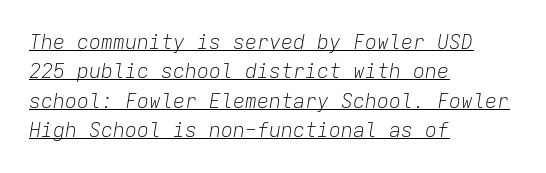
The rendering anchors every line to the left-hand side. Line spacing here is normal. Glance below the letters and you will spot a drawn line. Caption: standard tracking, unaltered. Counters stay open thanks to moderate or lighter strokes.
